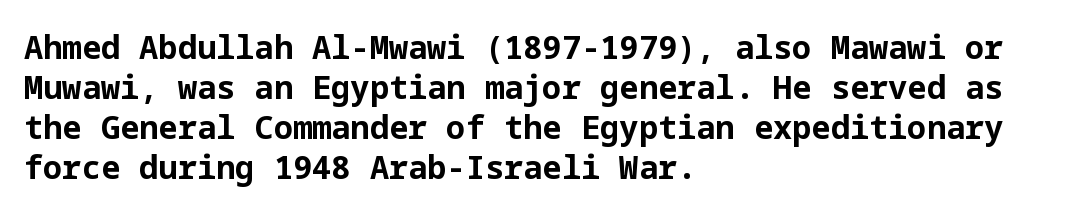
{"serif": "no", "italic": "no", "bold": "yes", "weight": "bold", "width": "normal", "stroke_contrast": "low", "x_height": "medium", "underline": "no", "align": "left", "line_spacing": "normal", "line_spacing_ratio": 1.25, "letter_spacing": "normal", "letter_spacing_em": 0.0, "glyph_px": 32}
